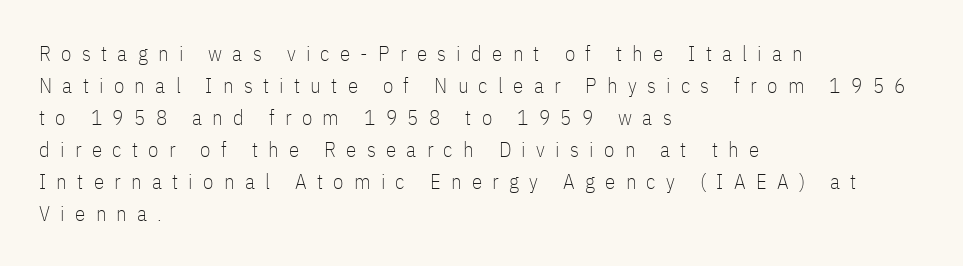
{"italic": "no", "bold": "no", "underline": "no", "align": "left", "line_spacing": "normal", "line_spacing_ratio": 1.52, "letter_spacing": "wide", "letter_spacing_em": 0.49, "glyph_px": 21}
